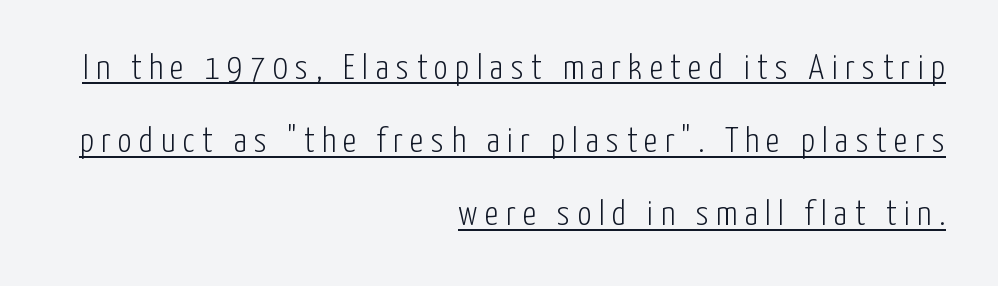
The passage shown is typeset with a sans-serif family. The rendering uses natural spacing where letterforms have individual widths. The leading is generous, giving the passage an open texture. Quick note: underline on. The tracking reads as deliberately expanded to a designer's eye.
